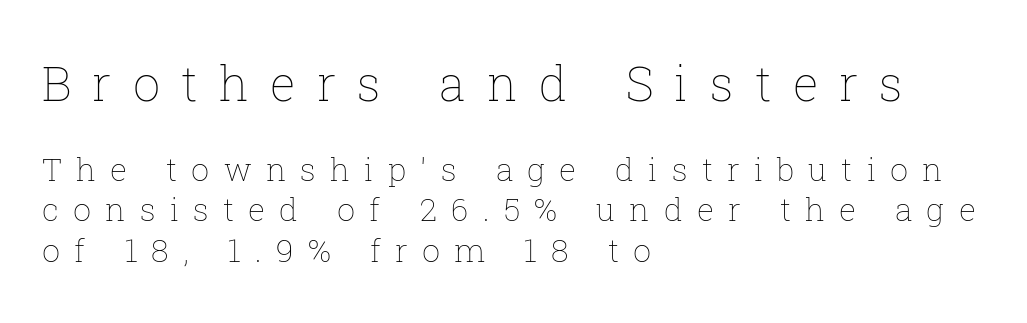
Q: Is the text bold? A: No.
Q: Is the text italic (slanted)? A: No, it is upright.
Q: Is the text underlined? A: No.
Q: How is the paragraph aligned? A: Left-aligned.
Q: Is the spacing between letters normal or unusually wide? A: Unusually wide.
Q: Is the spacing between lines tight, normal or loose? A: Normal.
Q: Which block of text is set in a larger size, the first (top) or the second (bottom)? A: The first (top) one.
Q: Width (condensed, normal, or wide)? A: Normal.
Q: Stroke contrast? A: Low.
Q: x-height? A: Medium.
Q: Monospaced? A: No.
